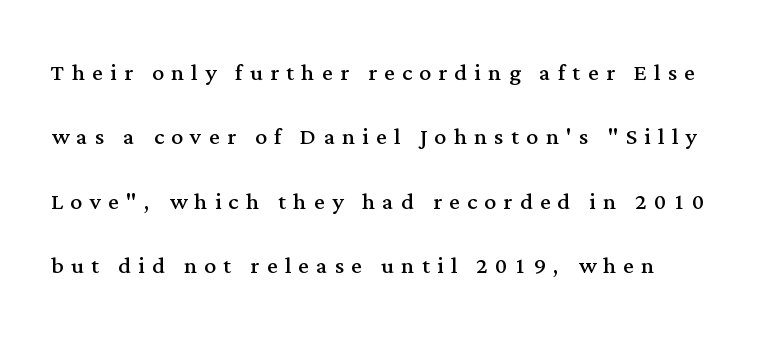
Q: Is the text bold? A: No.
Q: Is the text italic (slanted)? A: No, it is upright.
Q: Is the typeface a serif or a sans-serif typeface? A: Serif.
Q: Is the text underlined? A: No.
Q: Is the spacing between letters normal or unusually wide? A: Unusually wide.
Q: Is the spacing between lines tight, normal or loose? A: Loose.
Q: Width (condensed, normal, or wide)? A: Normal.
Q: Stroke contrast? A: Medium.
Q: x-height? A: Medium.
Q: Monospaced? A: No.
